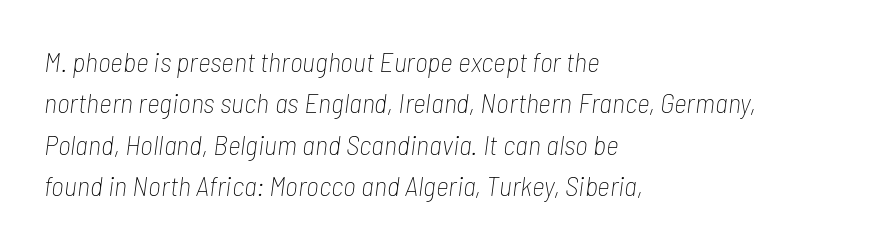
The image shows 28 px thin, condensed type, italic (leaning right); set left-aligned, normal line spacing (1.48x), normal letter spacing, not underlined; low stroke contrast and a medium x-height.
